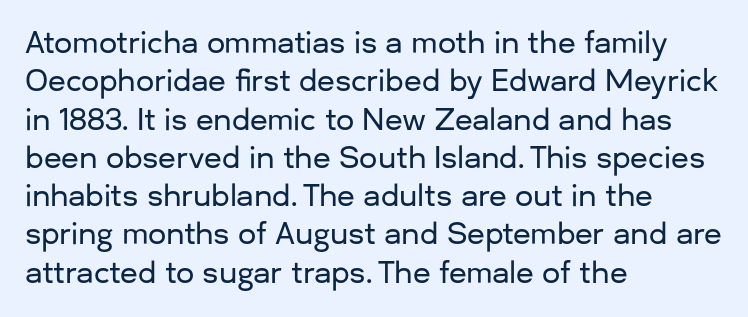
{"serif": "no", "italic": "no", "width": "normal", "stroke_contrast": "low", "x_height": "medium", "monospaced": "no", "underline": "no", "align": "left", "line_spacing": "normal", "line_spacing_ratio": 1.32, "letter_spacing": "normal", "letter_spacing_em": 0.0, "glyph_px": 29}
